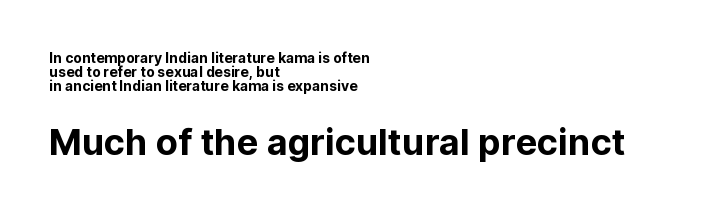
The face used here is proportionally spaced, like ordinary book or web type. You can tell it's not italic because the verticals are truly vertical. Students, note that the glyphs here touch the page at normal intervals. These two chunks differ in scale, with the bottom chunk taking the larger measure. Note: no serifs on the glyphs.
